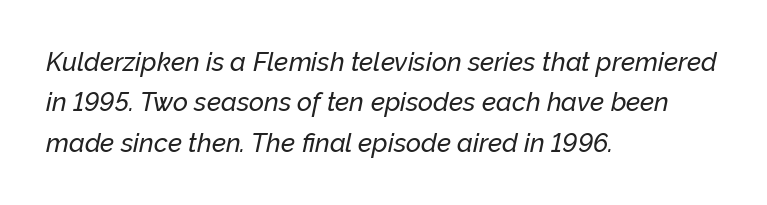
Default kerning and tracking; the words read as compact shapes. Summary of vertical rhythm: regular, with standard interline spacing. Nobody drew a line under any word here. In terms of posture, this sample is oblique. Casual observation: everything's shoved over to the left.
